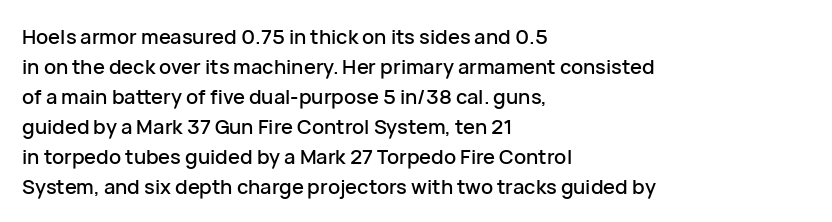
The image shows 20 px text type, upright; set left-aligned, normal line spacing (1.5x), normal letter spacing, not underlined.
